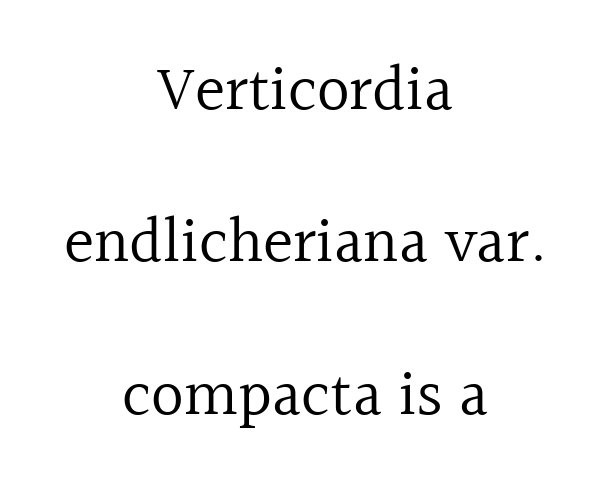
The image shows 64 px regular-weight serif type, upright; set centered, loose line spacing (2.38x), normal letter spacing, not underlined; a medium x-height.
